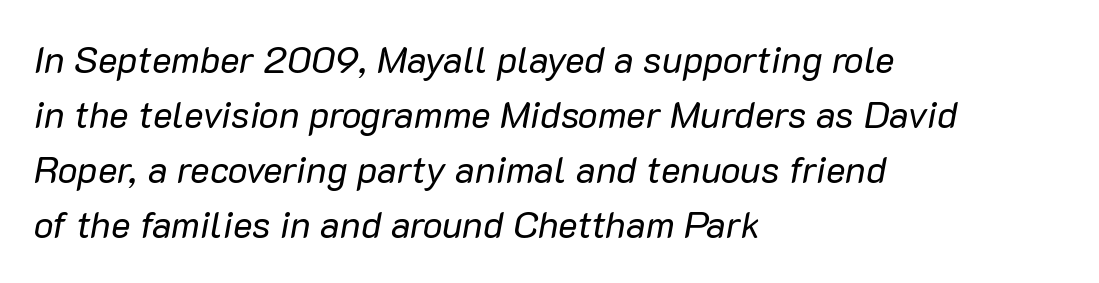
Letter spacing: default. The typography opts for an oblique posture over an upright one. Stems here are at most as thick as an everyday book face. Unmarked baselines from the first word to the last. Do the characters align in a grid? No, the font is proportional.
